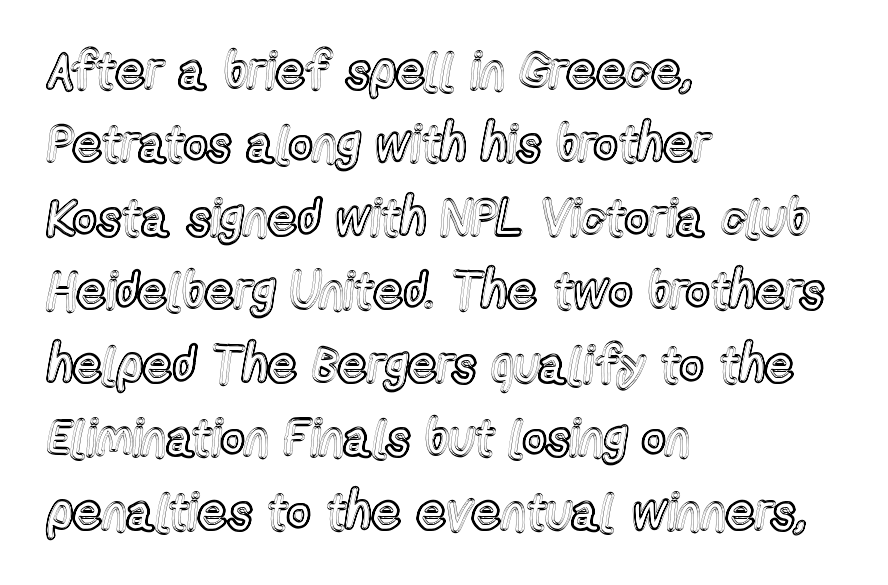
{"width": "condensed", "x_height": "medium", "monospaced": "no", "underline": "no", "align": "left", "line_spacing": "normal", "line_spacing_ratio": 1.44, "letter_spacing": "normal", "letter_spacing_em": 0.0, "glyph_px": 51}
